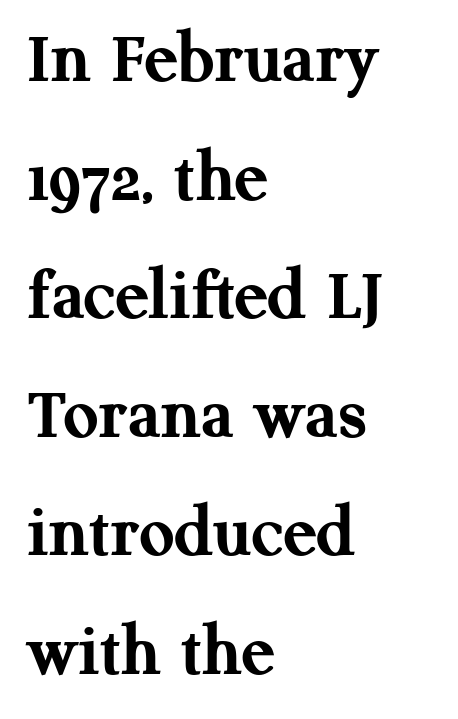
The words here are not underlined. Unlike a clean sans, this face finishes its strokes with serifs. Characters follow at the spacing the type designer built in. This sample has the flowing, uneven cadence of proportional lettering. Caption: bold face, heavy strokes. Leftover space on each line is placed entirely after the last word.
